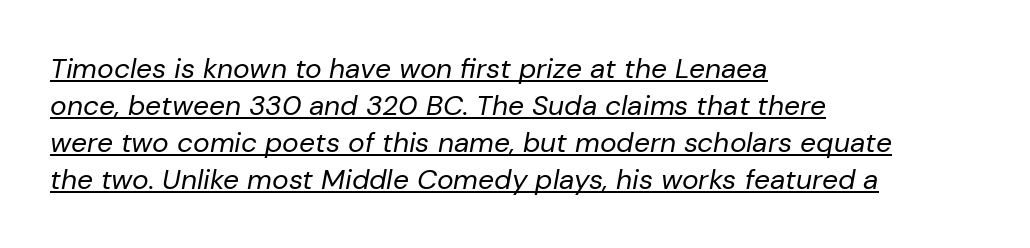
Q: Is the text bold? A: No.
Q: Is the text italic (slanted)? A: Yes, it leans right by about 10 degrees.
Q: Is the text underlined? A: Yes.
Q: How is the paragraph aligned? A: Left-aligned.
Q: Is the spacing between letters normal or unusually wide? A: Normal.
Q: Is the spacing between lines tight, normal or loose? A: Normal.
Q: Width (condensed, normal, or wide)? A: Normal.
Q: Stroke contrast? A: Low.
Q: x-height? A: Medium.
Q: Monospaced? A: No.
